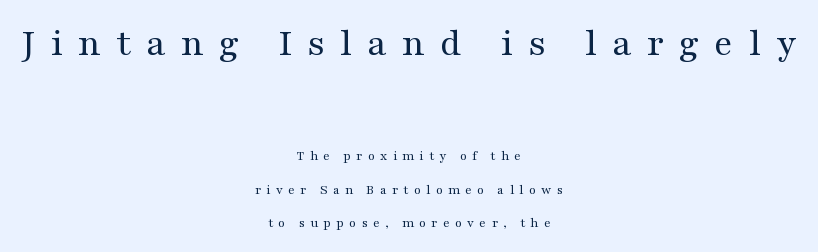
The image shows 40 px regular-weight, wide serif type, upright; set centered, loose line spacing (2.4x), unusually wide letter spacing (+0.38 em), not underlined; the first (top) block is 2.86x larger; medium stroke contrast and a medium x-height.
